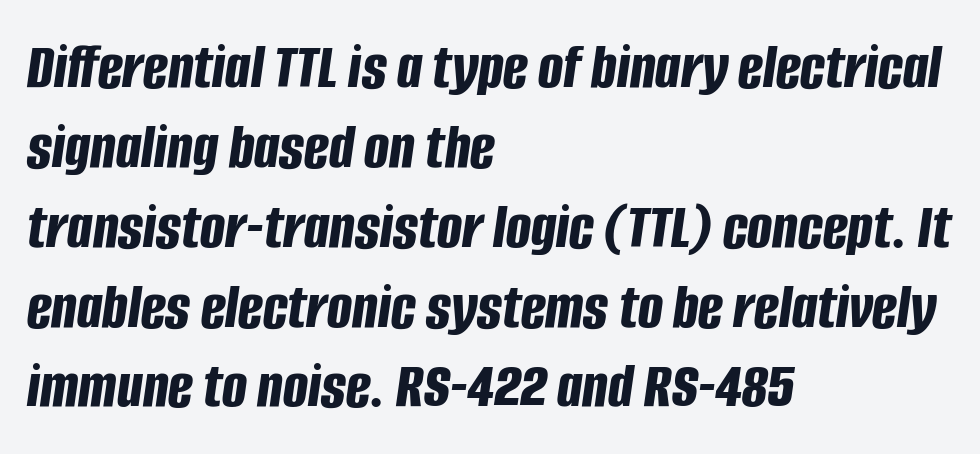
Q: Is the text bold? A: Yes.
Q: Is the text italic (slanted)? A: Yes, it leans right by about 8 degrees.
Q: Is the text underlined? A: No.
Q: How is the paragraph aligned? A: Left-aligned.
Q: Is the spacing between letters normal or unusually wide? A: Normal.
Q: Width (condensed, normal, or wide)? A: Condensed.
Q: Stroke contrast? A: Low.
Q: x-height? A: Large.
Q: Monospaced? A: No.
